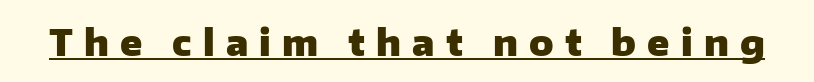
Do the letters lean? They stand straight. Are there feet on the stems? There aren't — it's a sans. Glyph-to-glyph distance is far greater than everyday printed text. The face used here is proportionally spaced, like ordinary book or web type. The characters look thick and weighty, a clear bold.
